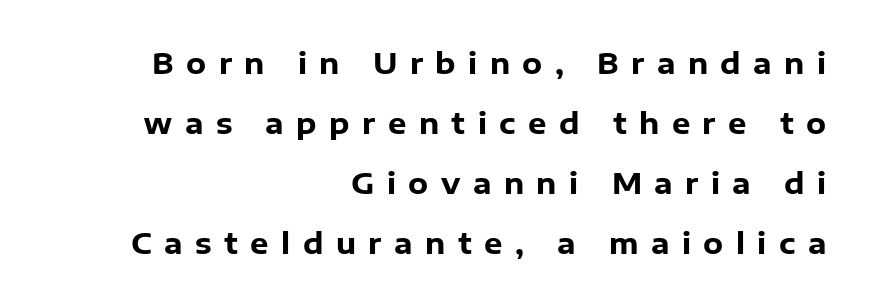
The characters display no serif detailing; their extremities are plain. Substantial extra tracking has been applied to these lines. Descender tails drop into unmarked territory. In terms of weight, the rendering is a true, heavy bold. Compared with typical paragraphs, the rows here are farther apart. Casual observation: everything's shoved over to the right.
